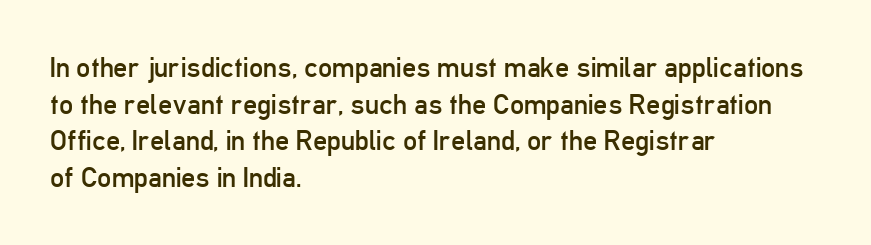
{"serif": "no", "italic": "no", "bold": "no", "weight": "regular", "width": "condensed", "stroke_contrast": "low", "x_height": "medium", "monospaced": "no", "underline": "no", "align": "left", "line_spacing": "normal", "line_spacing_ratio": 1.31, "letter_spacing": "normal", "letter_spacing_em": 0.0, "glyph_px": 28}
